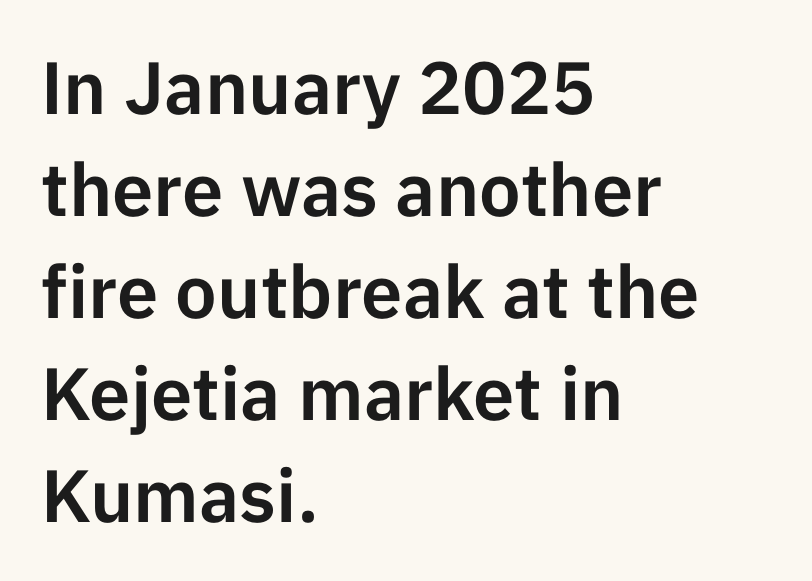
Q: Is the text italic (slanted)? A: No, it is upright.
Q: Is the typeface a serif or a sans-serif typeface? A: Sans-serif.
Q: Is the text underlined? A: No.
Q: How is the paragraph aligned? A: Left-aligned.
Q: Is the spacing between letters normal or unusually wide? A: Normal.
Q: Is the spacing between lines tight, normal or loose? A: Normal.
Q: Width (condensed, normal, or wide)? A: Normal.
Q: Stroke contrast? A: Low.
Q: x-height? A: Medium.
Q: Monospaced? A: No.
